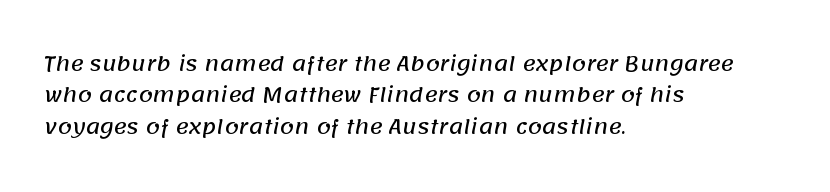
This sample keeps an unexceptional amount of space between lines. The type is set solid horizontally, with unmodified tracking. A clean baseline with only descenders dipping below it. All the whitespace from short lines collects on the right.
